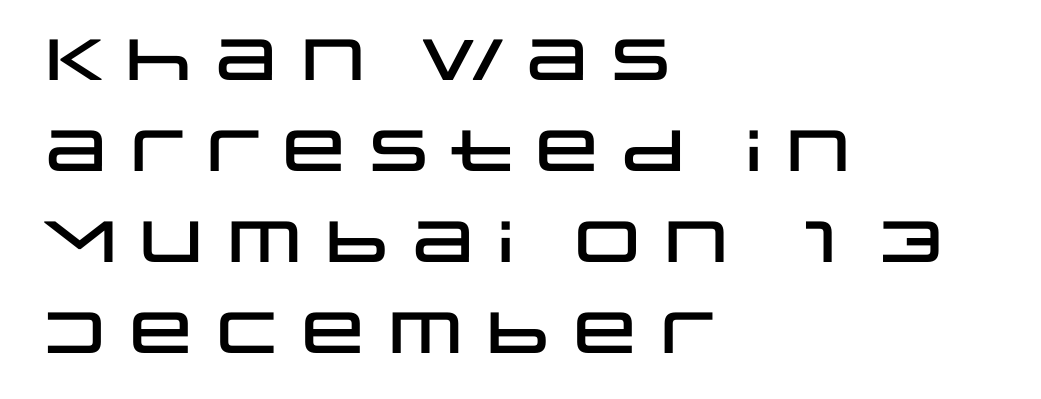
Q: Is the text italic (slanted)? A: No, it is upright.
Q: Is the typeface a serif or a sans-serif typeface? A: Sans-serif.
Q: Is the text underlined? A: No.
Q: How is the paragraph aligned? A: Left-aligned.
Q: Is the spacing between letters normal or unusually wide? A: Normal.
Q: Is the spacing between lines tight, normal or loose? A: Normal.
Q: Width (condensed, normal, or wide)? A: Wide.
Q: Stroke contrast? A: Low.
Q: x-height? A: Large.
Q: Monospaced? A: No.
